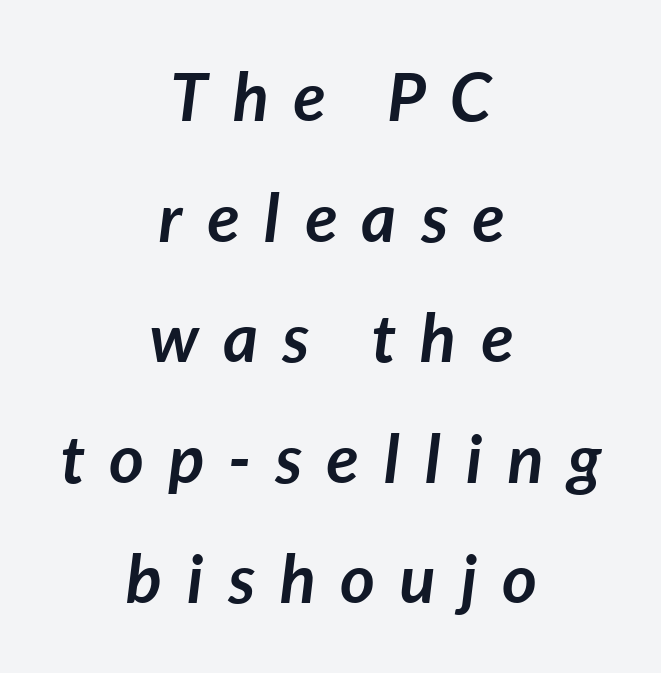
Q: Is the text bold? A: Yes.
Q: Is the text italic (slanted)? A: Yes, it leans right by about 7 degrees.
Q: Is the text underlined? A: No.
Q: How is the paragraph aligned? A: Centered.
Q: Is the spacing between letters normal or unusually wide? A: Unusually wide.
Q: Width (condensed, normal, or wide)? A: Normal.
Q: Stroke contrast? A: Low.
Q: x-height? A: Medium.
Q: Monospaced? A: No.
